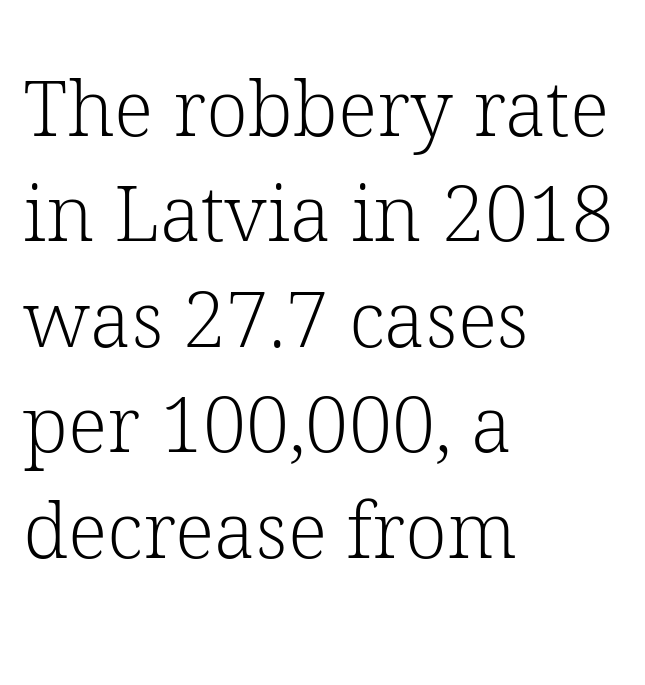
{"serif": "yes", "italic": "no", "bold": "no", "weight": "light", "width": "normal", "stroke_contrast": "low", "x_height": "medium", "monospaced": "no", "underline": "no", "align": "left", "line_spacing": "normal", "line_spacing_ratio": 1.37, "letter_spacing": "normal", "letter_spacing_em": 0.0, "glyph_px": 77}
